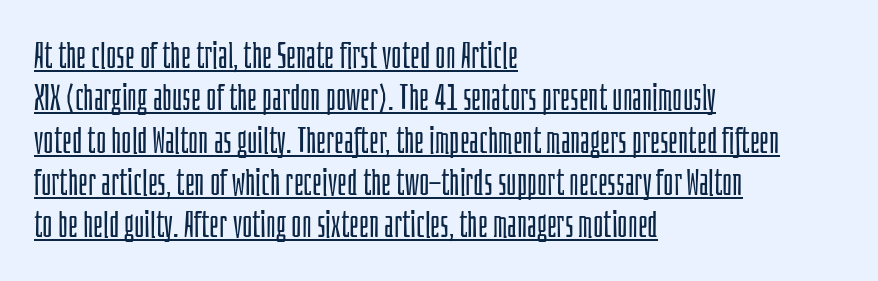
The image shows 35 px light, condensed sans-serif type, upright; set left-aligned, line spacing 1.21x, normal letter spacing, underlined; low stroke contrast and a large x-height.
